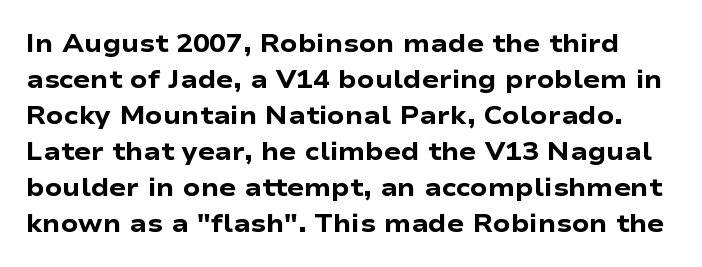
The image shows 25 px bold type, upright; set normal line spacing (1.44x), normal letter spacing, not underlined.
